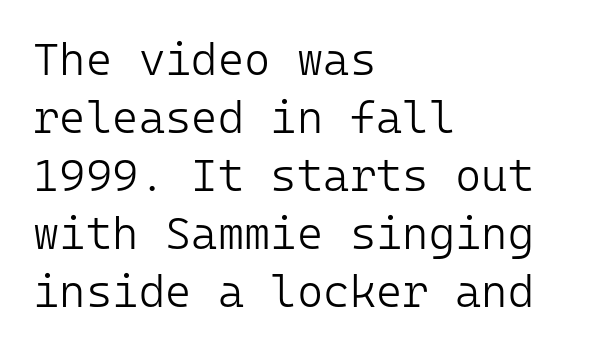
{"serif": "no", "italic": "no", "bold": "no", "weight": "light", "width": "normal", "stroke_contrast": "low", "x_height": "medium", "monospaced": "yes", "underline": "no", "align": "left", "line_spacing": "normal", "line_spacing_ratio": 1.29, "letter_spacing": "normal", "letter_spacing_em": 0.0, "glyph_px": 45}
